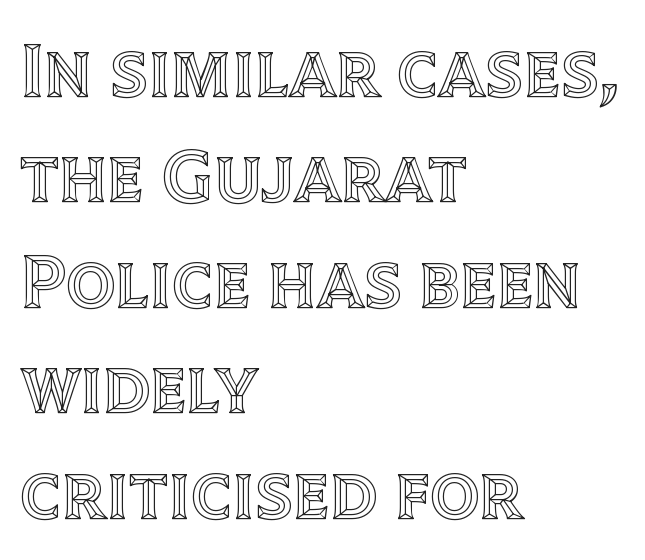
The image shows 77 px text type, upright; set left-aligned, normal line spacing (1.37x), normal letter spacing, not underlined; a large x-height.
